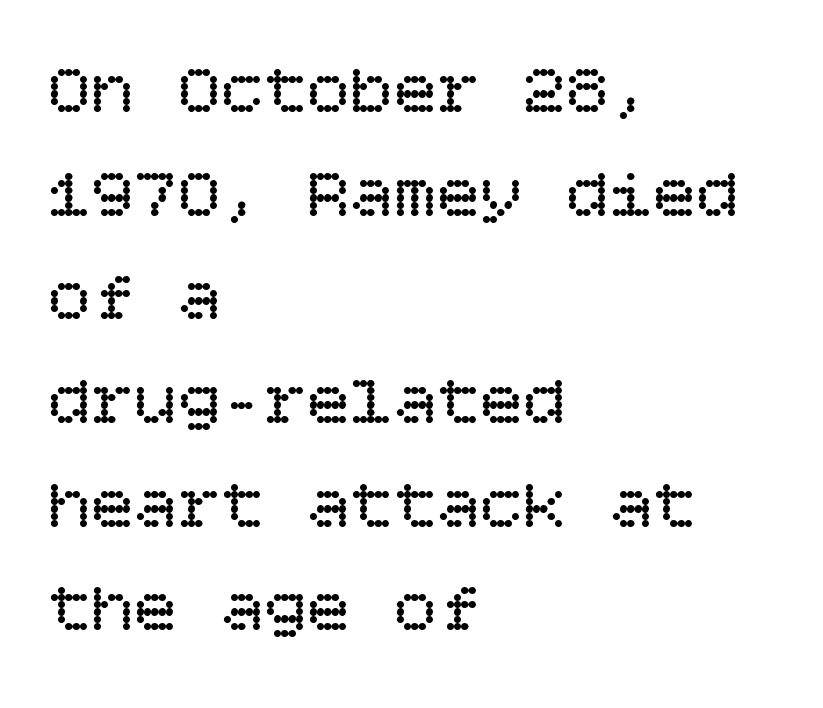
Q: Is the text bold? A: No.
Q: Is the text italic (slanted)? A: No, it is upright.
Q: Is the text underlined? A: No.
Q: How is the paragraph aligned? A: Left-aligned.
Q: Is the spacing between letters normal or unusually wide? A: Normal.
Q: Is the spacing between lines tight, normal or loose? A: Normal.
Q: Width (condensed, normal, or wide)? A: Normal.
Q: Stroke contrast? A: Low.
Q: x-height? A: Large.
